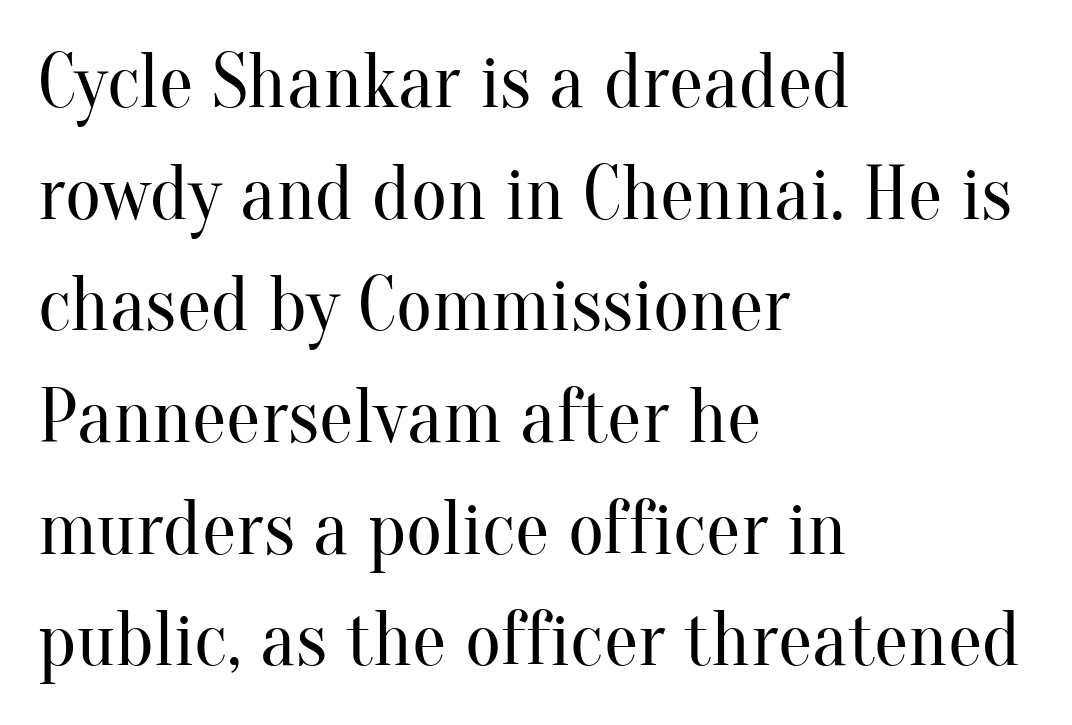
{"serif": "yes", "italic": "no", "bold": "no", "weight": "regular", "width": "normal", "stroke_contrast": "medium", "x_height": "small", "monospaced": "no", "underline": "no", "align": "left", "line_spacing": "normal", "line_spacing_ratio": 1.45, "letter_spacing": "normal", "letter_spacing_em": 0.0, "glyph_px": 77}
